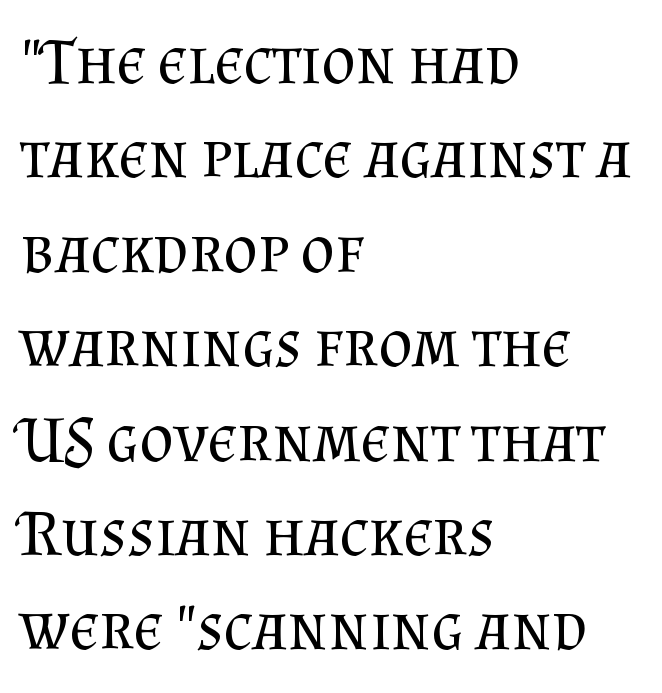
The image shows 66 px regular-weight serif type, upright; set left-aligned, normal line spacing (1.43x), normal letter spacing, not underlined; medium stroke contrast and a small x-height.
